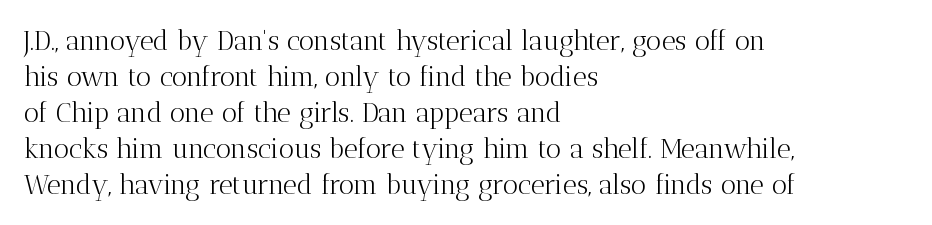
{"italic": "no", "bold": "no", "underline": "no", "align": "left", "line_spacing": "normal", "line_spacing_ratio": 1.33, "letter_spacing": "normal", "letter_spacing_em": 0.0, "glyph_px": 27}
